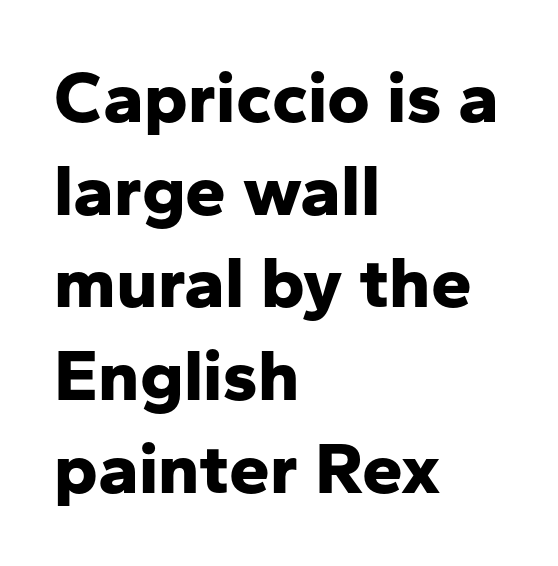
{"serif": "no", "italic": "no", "bold": "yes", "weight": "bold", "width": "normal", "stroke_contrast": "low", "x_height": "medium", "monospaced": "no", "underline": "no", "align": "left", "line_spacing": "normal", "line_spacing_ratio": 1.27, "letter_spacing": "normal", "letter_spacing_em": 0.0, "glyph_px": 73}
